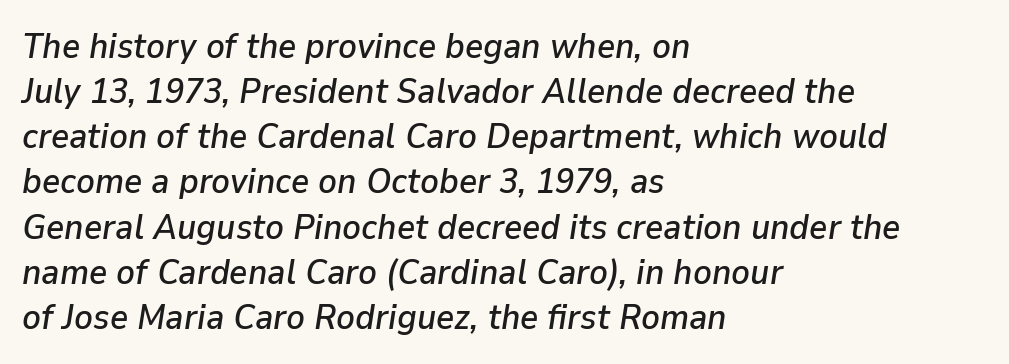
The letterforms sit shoulder to shoulder at normal distance. A typesetter would mark this as italic. The passage shown is typed in a proportional face where columns would drift. Quick note: underline off. Honestly, the row spacing looks completely unremarkable. Horizontal alignment here is leftward, the default for most running prose.
